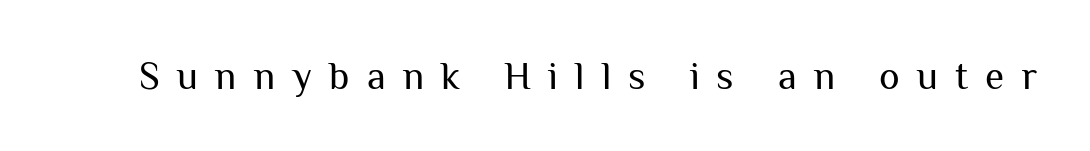
The typeface has the unassuming heft of standard copy or less. This sample uses an upright cut, with every glyph sitting square on the baseline. The strip under each line holds only bare page. Each letter keeps its own natural width here, so spacing adapts to shape. You could only call the tracking loose — the letters float apart.
